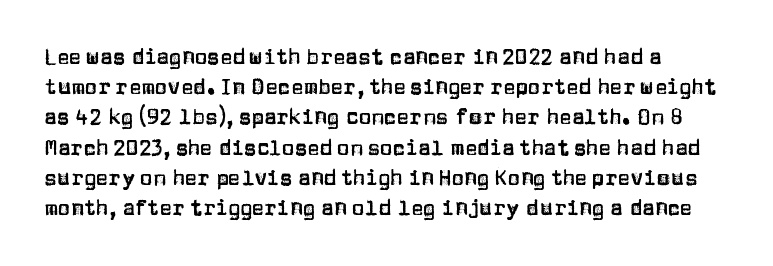
Glyph-to-glyph distance matches everyday printed text. Beneath every word, the page is bare. A typesetter would mark this as roman, not italic. The leading is moderate, giving the passage an even texture.
